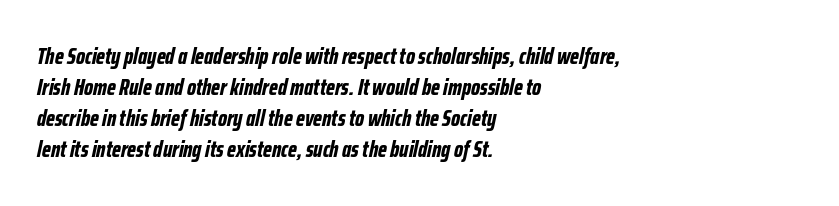
{"italic": "yes", "lean": "right", "slant_degrees": 12, "bold": "yes", "underline": "no", "align": "left", "line_spacing": "normal", "line_spacing_ratio": 1.35, "letter_spacing": "normal", "letter_spacing_em": 0.0, "glyph_px": 23}
